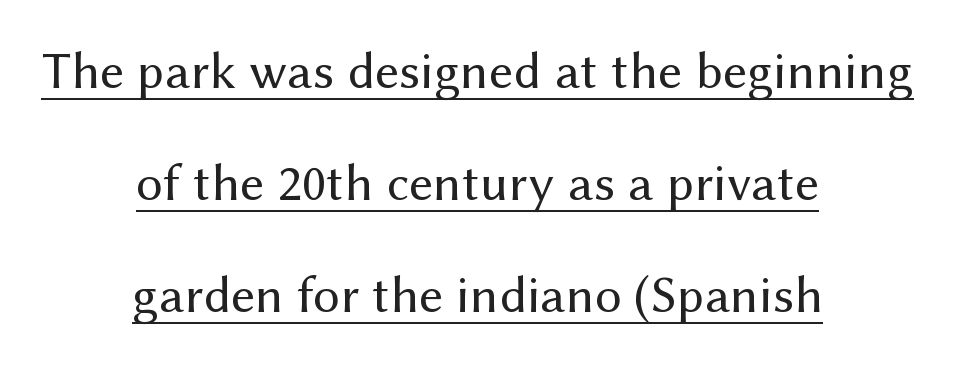
{"serif": "no", "italic": "no", "bold": "no", "weight": "regular", "width": "normal", "stroke_contrast": "medium", "x_height": "medium", "monospaced": "no", "underline": "yes", "align": "center", "line_spacing": "loose", "line_spacing_ratio": 2.11, "letter_spacing": "normal", "letter_spacing_em": 0.0, "glyph_px": 53}
